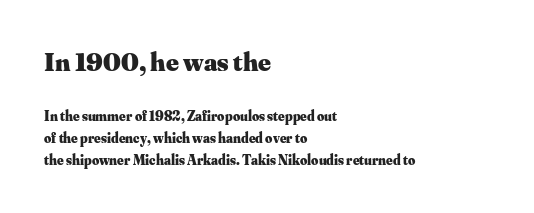
{"italic": "no", "bold": "yes", "underline": "no", "align": "left", "line_spacing": "normal", "line_spacing_ratio": 1.55, "letter_spacing": "normal", "letter_spacing_em": 0.0, "larger_block": "first", "size_ratio": 1.93, "glyph_px": 27}
